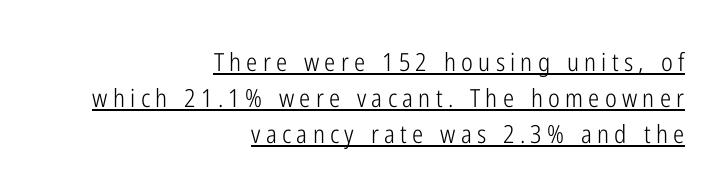
{"italic": "no", "bold": "no", "underline": "yes", "align": "right", "line_spacing": "normal", "line_spacing_ratio": 1.45, "letter_spacing": "wide", "letter_spacing_em": 0.21, "glyph_px": 25}
